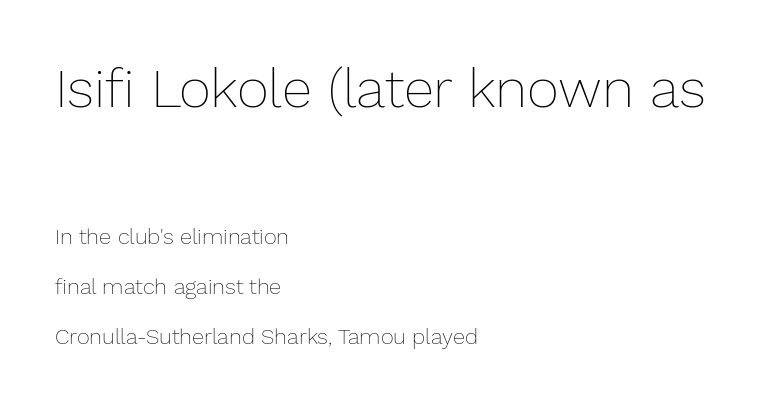
Q: Is the text bold? A: No.
Q: Is the text italic (slanted)? A: No, it is upright.
Q: Is the text underlined? A: No.
Q: How is the paragraph aligned? A: Left-aligned.
Q: Is the spacing between letters normal or unusually wide? A: Normal.
Q: Is the spacing between lines tight, normal or loose? A: Loose.
Q: Which block of text is set in a larger size, the first (top) or the second (bottom)? A: The first (top) one.
Q: Width (condensed, normal, or wide)? A: Normal.
Q: Stroke contrast? A: Low.
Q: x-height? A: Medium.
Q: Monospaced? A: No.
